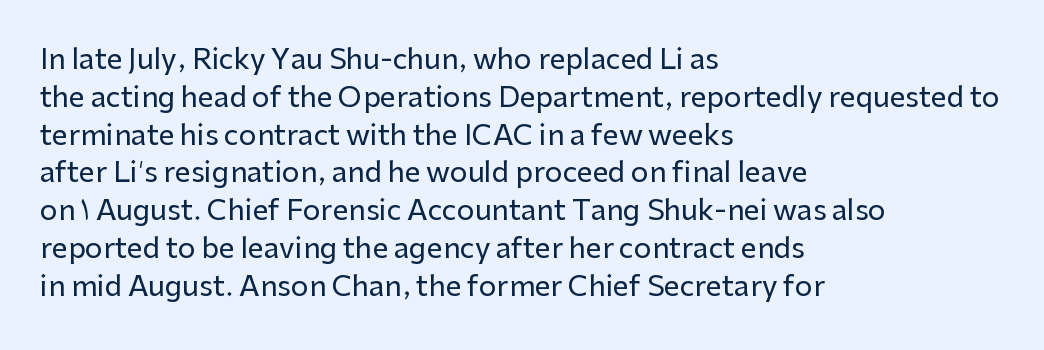
Q: Is the text italic (slanted)? A: No, it is upright.
Q: Is the typeface a serif or a sans-serif typeface? A: Sans-serif.
Q: Is the text underlined? A: No.
Q: How is the paragraph aligned? A: Left-aligned.
Q: Is the spacing between letters normal or unusually wide? A: Normal.
Q: Is the spacing between lines tight, normal or loose? A: Normal.
Q: Width (condensed, normal, or wide)? A: Normal.
Q: Stroke contrast? A: Low.
Q: x-height? A: Medium.
Q: Monospaced? A: No.
